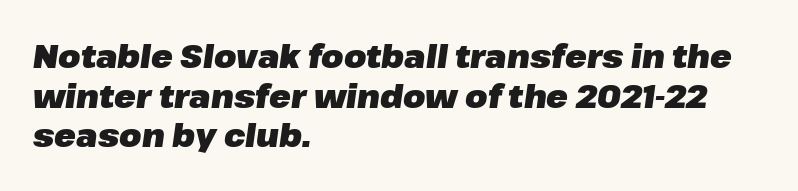
The image shows 32 px heavy type, italic (leaning right); set left-aligned, line spacing 1.24x, normal letter spacing, not underlined; low stroke contrast and a medium x-height.
